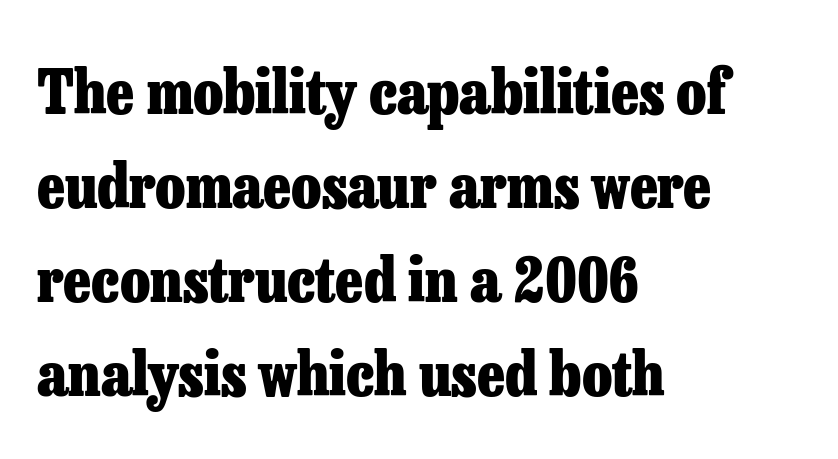
A normal amount of white space separates one row of letters from the next. Rule under the text: the space is simply empty. Serifs: yes, visible at the terminals of the letterforms. Weight: bold.
